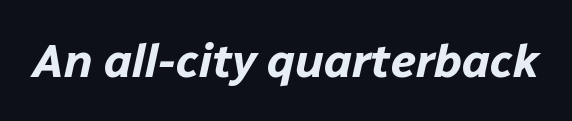
The image shows 47 px bold type, italic (leaning right); set normal letter spacing, not underlined; low stroke contrast and a medium x-height.
